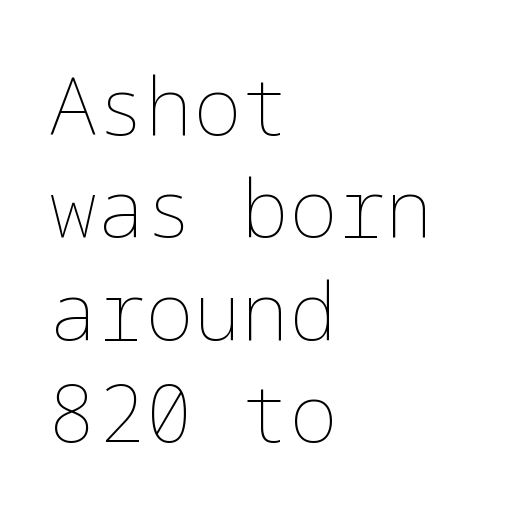
Line spacing here is normal. Weight: not bold — regular or lighter. The line texture is even and compact thanks to regular tracking. Each line starts at the same left margin while the right side varies. The axis of the letterforms is exactly vertical. Bare-footed words on every line.
